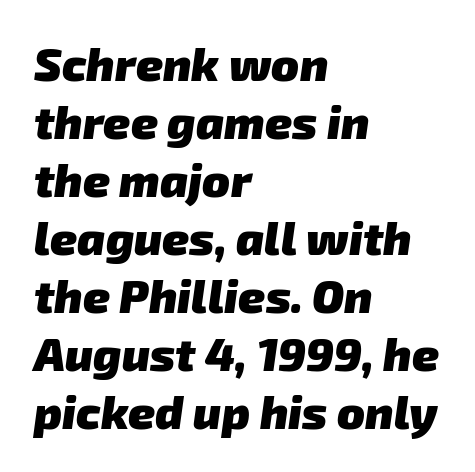
{"serif": "no", "bold": "yes", "weight": "heavy", "width": "normal", "stroke_contrast": "low", "x_height": "medium", "monospaced": "no", "underline": "no", "align": "left", "line_spacing": "normal", "line_spacing_ratio": 1.26, "letter_spacing": "normal", "letter_spacing_em": 0.0, "glyph_px": 46}
